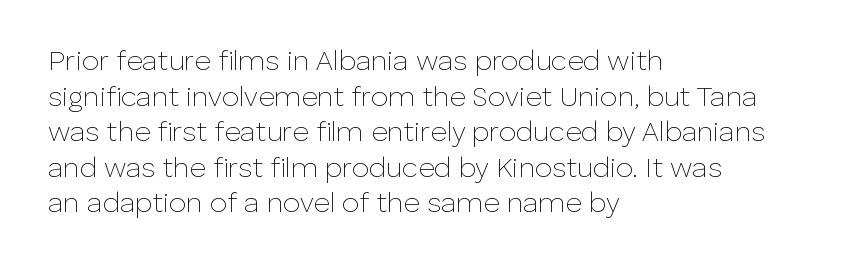
Q: Is the text bold? A: No.
Q: Is the text italic (slanted)? A: No, it is upright.
Q: Is the typeface a serif or a sans-serif typeface? A: Sans-serif.
Q: Is the text underlined? A: No.
Q: How is the paragraph aligned? A: Left-aligned.
Q: Is the spacing between letters normal or unusually wide? A: Normal.
Q: Is the spacing between lines tight, normal or loose? A: Normal.
Q: Width (condensed, normal, or wide)? A: Normal.
Q: Stroke contrast? A: Low.
Q: x-height? A: Medium.
Q: Monospaced? A: No.
